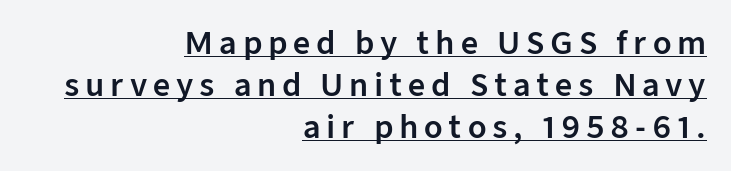
Q: Is the text italic (slanted)? A: No, it is upright.
Q: Is the typeface a serif or a sans-serif typeface? A: Sans-serif.
Q: Is the text underlined? A: Yes.
Q: How is the paragraph aligned? A: Right-aligned.
Q: Is the spacing between lines tight, normal or loose? A: Normal.
Q: Width (condensed, normal, or wide)? A: Normal.
Q: Stroke contrast? A: Low.
Q: x-height? A: Medium.
Q: Monospaced? A: No.
